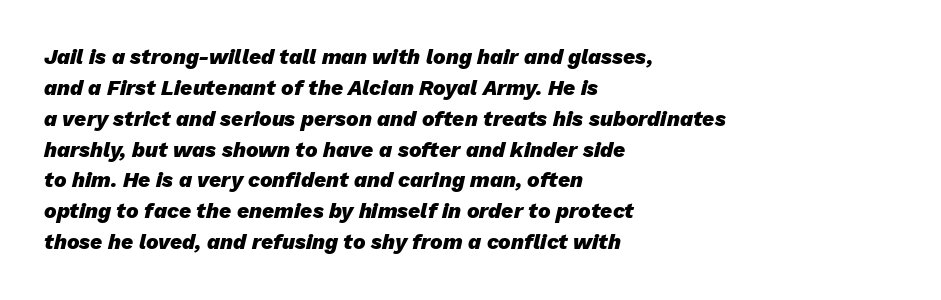
Q: Is the text bold? A: Yes.
Q: Is the text italic (slanted)? A: Yes, it leans right by about 13 degrees.
Q: Is the text underlined? A: No.
Q: How is the paragraph aligned? A: Left-aligned.
Q: Is the spacing between letters normal or unusually wide? A: Normal.
Q: Is the spacing between lines tight, normal or loose? A: Normal.
